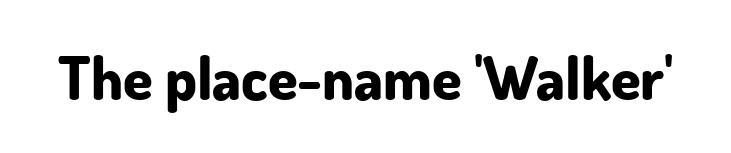
{"serif": "no", "italic": "no", "bold": "yes", "weight": "bold", "width": "normal", "stroke_contrast": "low", "x_height": "small", "monospaced": "no", "underline": "no", "letter_spacing": "normal", "letter_spacing_em": 0.0, "glyph_px": 60}
